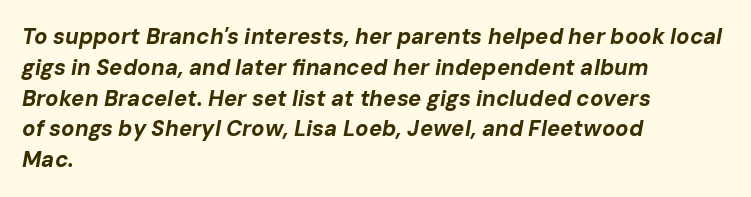
The image shows 22 px bold type, italic (leaning right); set left-aligned, normal line spacing (1.4x), normal letter spacing, not underlined.
